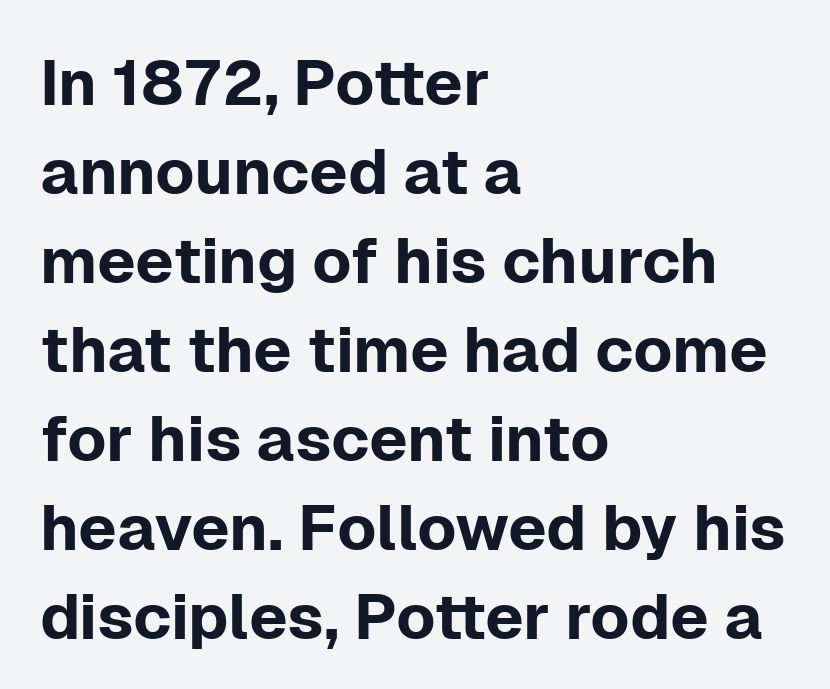
Here the designer chose a conventional face with non-uniform glyph widths. Visually the block forms a straight wall on the left and a jagged coastline on the right. Has an underline been added? It has not. Inter-character spacing is left at the font's built-in metrics. The designer left line spacing at the default.
